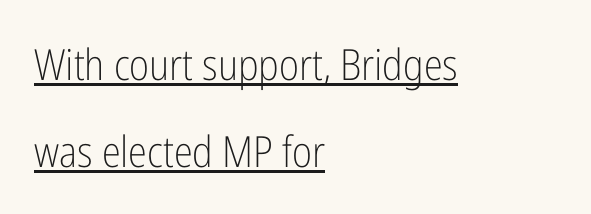
The typeface has the unassuming heft of standard copy or less. Observe the ordinary spacing: letters are neighbours, not strangers. Visually the block forms a straight wall on the left and a jagged coastline on the right. Compared with typical paragraphs, the rows here are farther apart. Check where the strokes stop: nothing finishes them off — pure sans. Character widths vary here, with narrow letters taking less room than wide ones.
